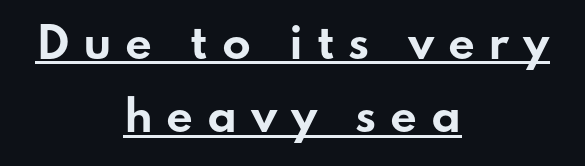
{"serif": "no", "italic": "no", "bold": "yes", "weight": "bold", "width": "wide", "stroke_contrast": "low", "x_height": "small", "monospaced": "no", "underline": "yes", "align": "center", "line_spacing_ratio": 1.75, "letter_spacing": "wide", "letter_spacing_em": 0.32, "glyph_px": 42}
